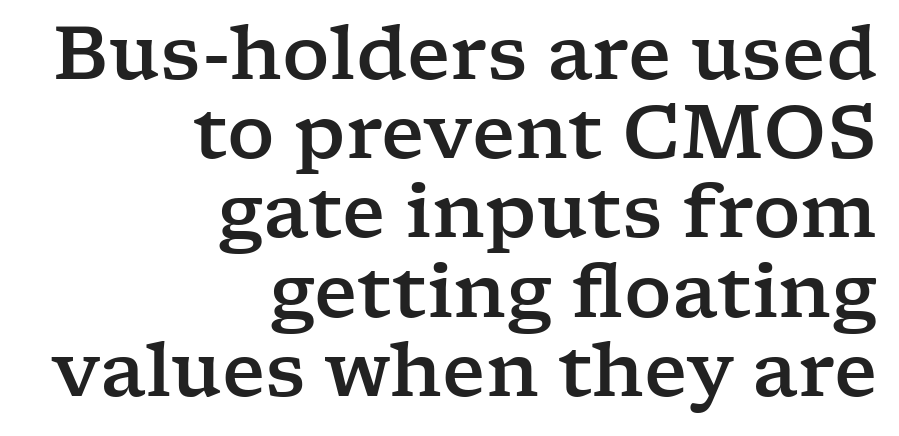
{"serif": "yes", "italic": "no", "width": "wide", "stroke_contrast": "low", "x_height": "medium", "monospaced": "no", "underline": "no", "align": "right", "line_spacing": "tight", "line_spacing_ratio": 1.07, "letter_spacing": "normal", "letter_spacing_em": 0.0, "glyph_px": 74}
